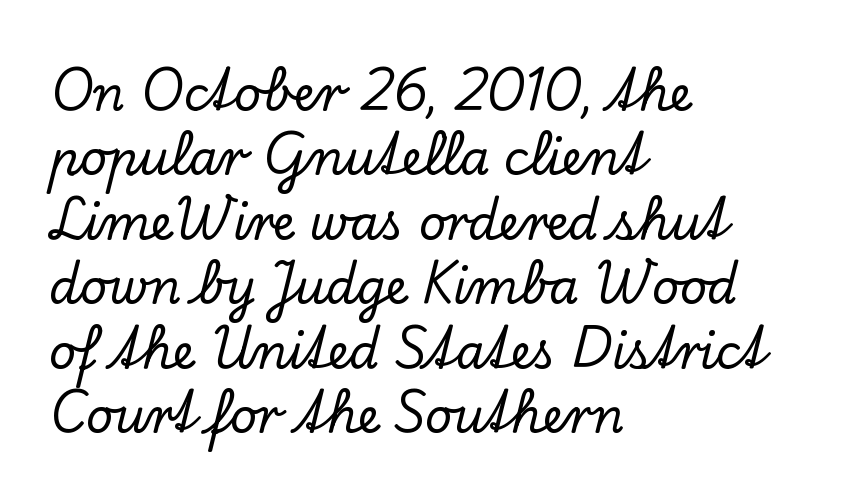
The letters advance in unequal steps, a hallmark of proportional type. No word sits above an underline. The rows are spaced the way most documents space them. You could call the tracking neutral — neither tight nor loose. The characters display serif detailing at their extremities.
